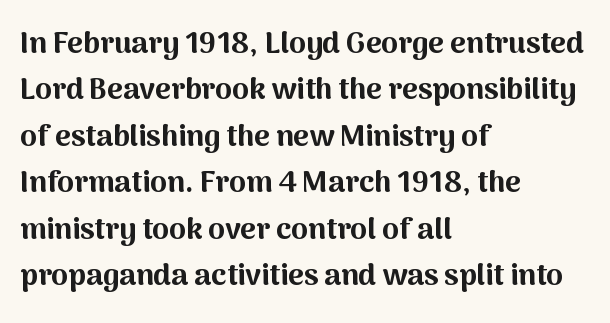
{"serif": "no", "italic": "no", "bold": "yes", "weight": "bold", "width": "normal", "stroke_contrast": "medium", "x_height": "medium", "monospaced": "no", "underline": "no", "align": "left", "line_spacing": "normal", "line_spacing_ratio": 1.55, "letter_spacing": "normal", "letter_spacing_em": 0.0, "glyph_px": 30}
